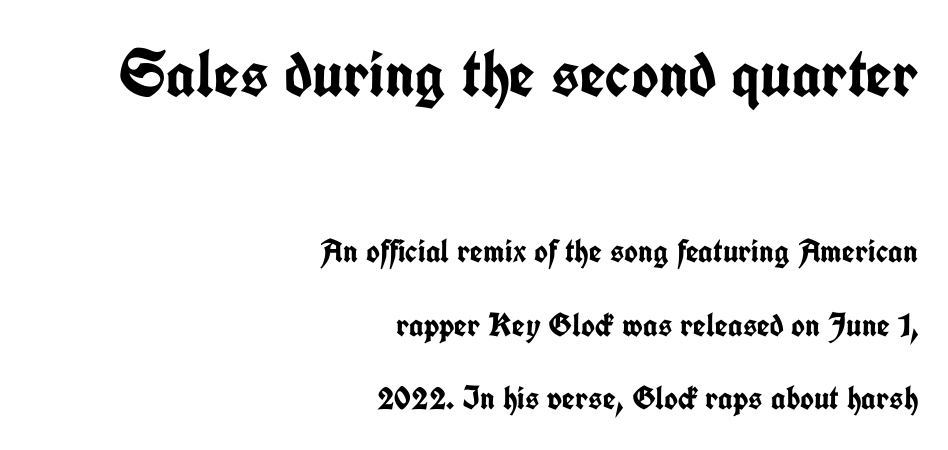
The image shows 66 px semibold, condensed sans-serif type, upright; set right-aligned, loose line spacing (2.22x), normal letter spacing, not underlined; the first (top) block is 2.0x larger; low stroke contrast and a medium x-height.
